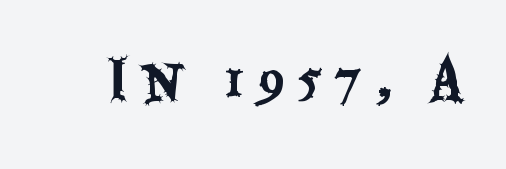
{"serif": "no", "italic": "no", "width": "condensed", "stroke_contrast": "medium", "x_height": "large", "monospaced": "no", "underline": "no", "letter_spacing": "wide", "letter_spacing_em": 0.22, "glyph_px": 55}
